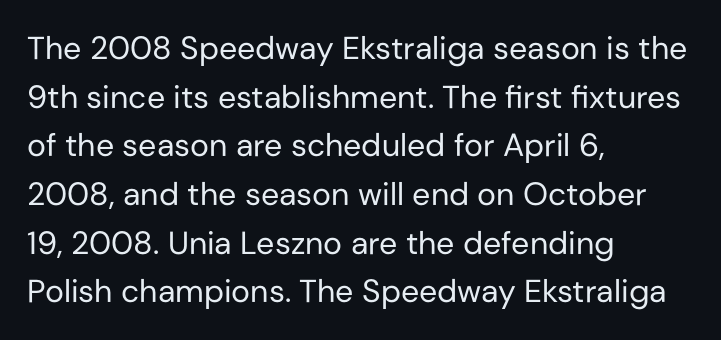
Grotesque or geometric, the face here clearly has no serifs. This is the regular roman posture of the typeface. Tracking value appears to be zero — textbook default spacing. The block of text has a typical density, with ordinary space between rows. The rendering uses natural spacing where letterforms have individual widths. Has an underline been added? It has not.
